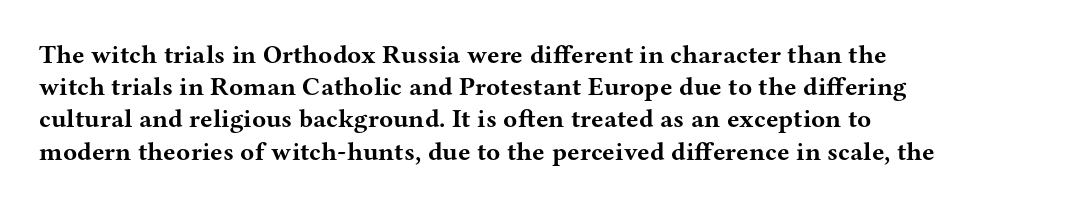
Descenders hang freely into open space. Rendered with straight, roman letterforms. The strokes are fattened all the way to bold. This rendering uses left alignment, leaving the right contour irregular.
